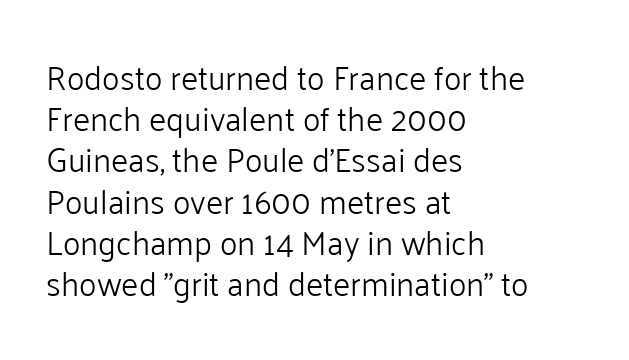
The letters carry no serifs — their stems end cleanly without finishing strokes. The font's upright variant was chosen for this text. You could not count columns in this text — the font is proportionally spaced. Letters rest on an invisible, unmarked baseline. Here the glyphs are tracked normally, forming tight word shapes.
